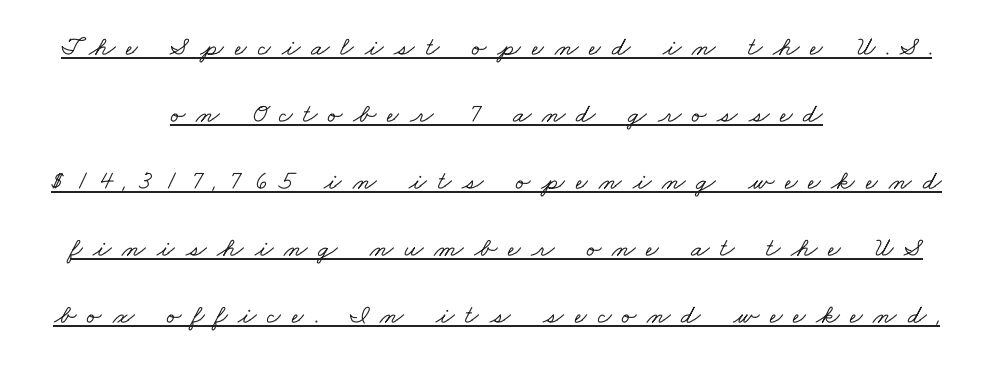
Q: Is the text underlined? A: Yes.
Q: How is the paragraph aligned? A: Centered.
Q: Is the spacing between letters normal or unusually wide? A: Unusually wide.
Q: Is the spacing between lines tight, normal or loose? A: Loose.
